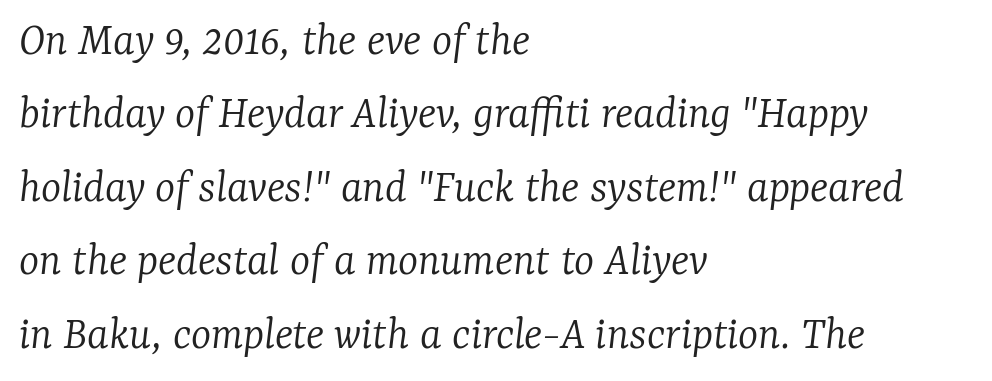
The rendering uses a moderate line-height, typical for paragraphs. Nothing heavy about these letters — not bold at all. Nobody drew a line under any word here. In CSS terms this would be text-align: left. Regarding serifs, this sample has them.
